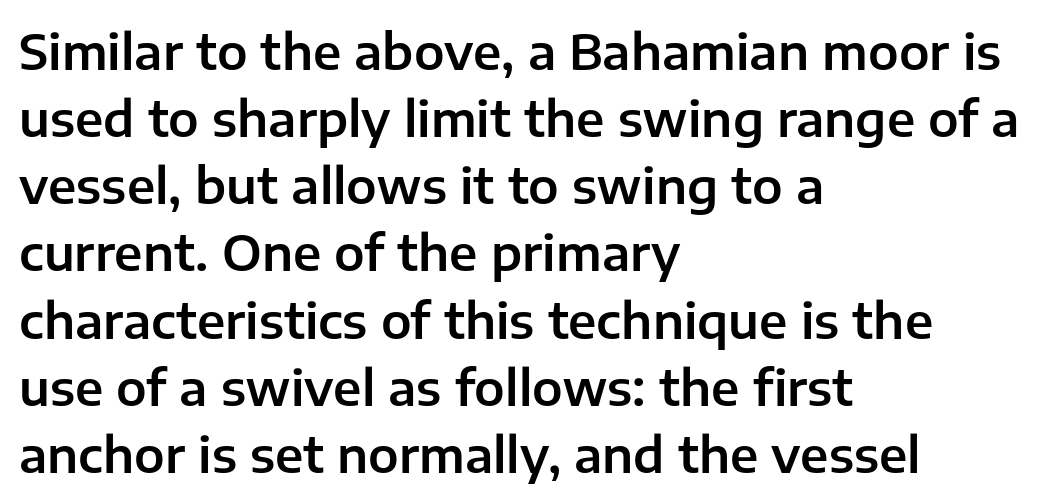
A roman cut, with each character standing at attention. Think of a printed novel: that variable character pitch is what you see here. Just letters on the line, the space beneath them empty. There is no visible air inserted between adjacent glyphs. Regarding serifs, this sample does without them. Leftover space on each line is placed entirely after the last word.
